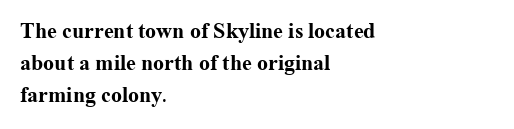
Q: Is the text bold? A: Yes.
Q: Is the text italic (slanted)? A: No, it is upright.
Q: Is the text underlined? A: No.
Q: How is the paragraph aligned? A: Left-aligned.
Q: Is the spacing between letters normal or unusually wide? A: Normal.
Q: Is the spacing between lines tight, normal or loose? A: Normal.
